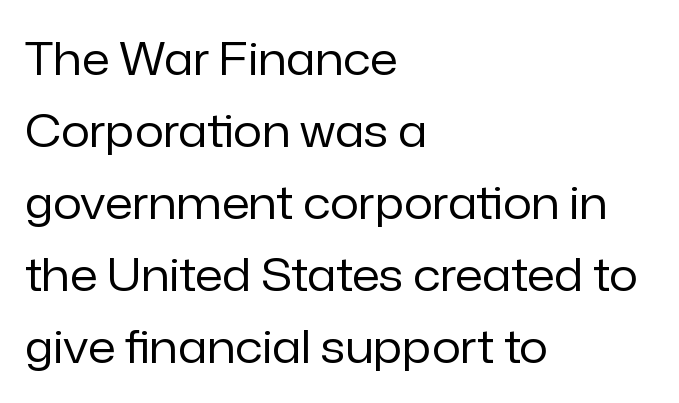
No italicization has been applied; the sample stays upright. The tracking reads as untouched default to a designer's eye. Beneath every word, the page is bare. The letters carry no serifs — their stems end cleanly without finishing strokes.
